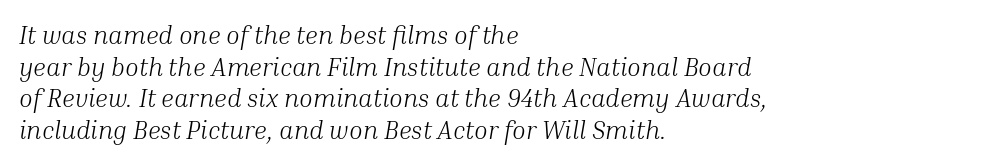
Q: Is the text bold? A: No.
Q: Is the text italic (slanted)? A: Yes, it leans right by about 10 degrees.
Q: Is the text underlined? A: No.
Q: How is the paragraph aligned? A: Left-aligned.
Q: Is the spacing between letters normal or unusually wide? A: Normal.
Q: Is the spacing between lines tight, normal or loose? A: Normal.
